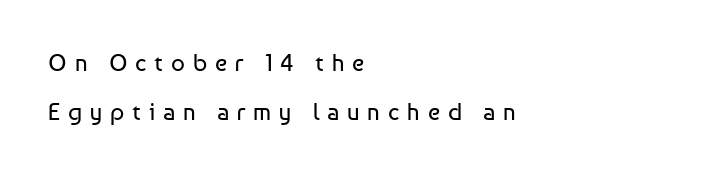
The image shows 24 px text type, upright; set left-aligned, loose line spacing (2.04x), unusually wide letter spacing (+0.33 em), not underlined.
